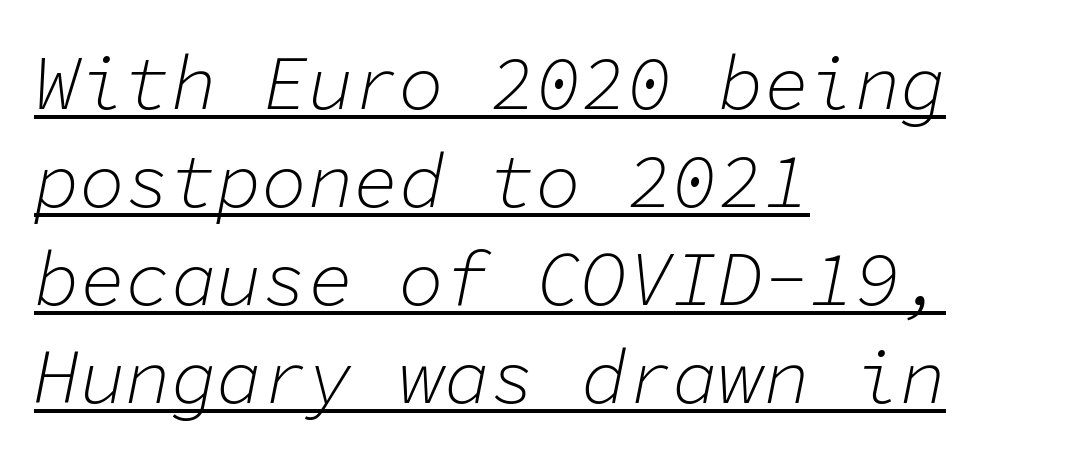
A student would call this left alignment; a typographer would say flush left, rag right. A quiet, ordinary-to-light weight characterises the typeface. A rule runs beneath these lines of type. Evenly set lines give the paragraph a standard silhouette. Monospaced: the letters line up in strict vertical columns.
